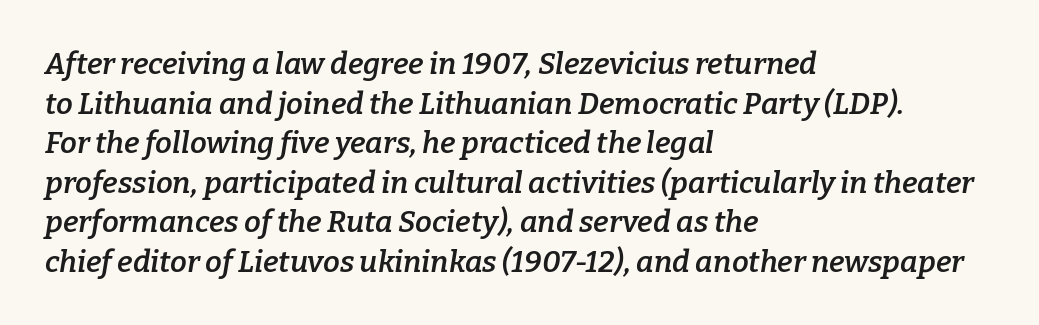
You can tell from the footed stems that serif type was used. The specimen omits any rule beneath the text block's lines. The rendering uses a moderate line-height, typical for paragraphs. Left-aligned paragraph, ragged on the right. What weight is shown? A semibold, between regular and bold.
